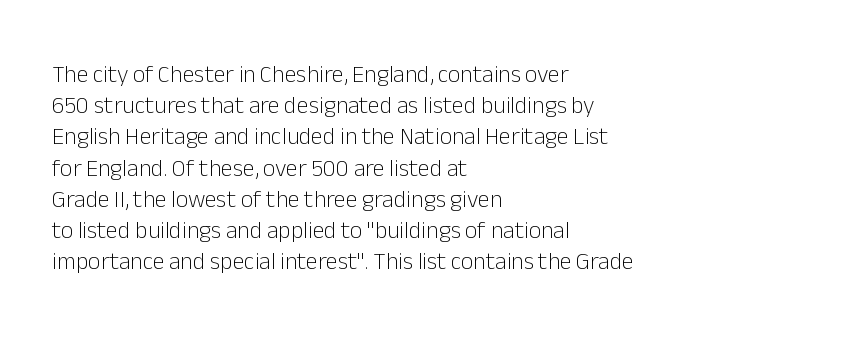
Q: Is the text bold? A: No.
Q: Is the text italic (slanted)? A: No, it is upright.
Q: Is the text underlined? A: No.
Q: How is the paragraph aligned? A: Left-aligned.
Q: Is the spacing between letters normal or unusually wide? A: Normal.
Q: Is the spacing between lines tight, normal or loose? A: Normal.
